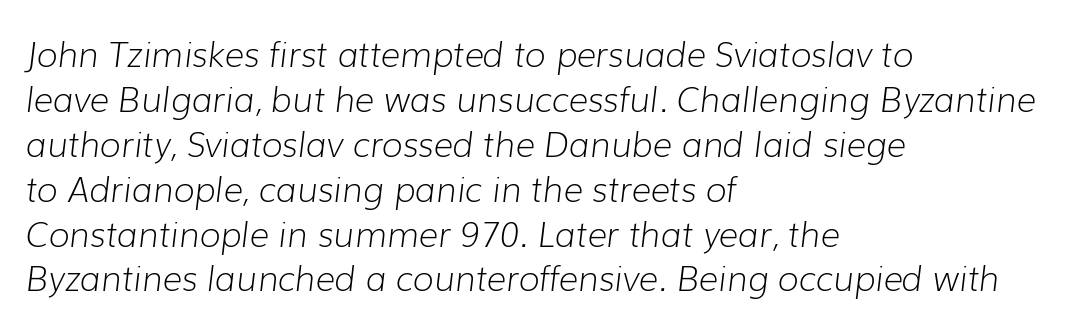
In terms of letterspacing, this is plain default setting. The specimen reads as italic at a glance. Varying glyph widths throughout — classic text-font behaviour. The passage shown is not bold in any degree. The text block is weighted toward the left margin, trailing off unevenly rightward. Descenders are the only things crossing below the line.
